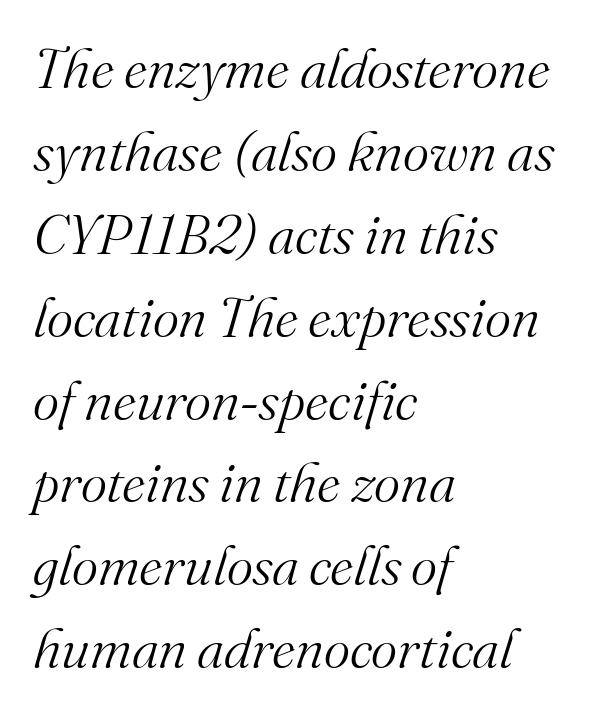
Q: Is the text bold? A: No.
Q: Is the text italic (slanted)? A: Yes, it leans right by about 16 degrees.
Q: Is the typeface a serif or a sans-serif typeface? A: Serif.
Q: Is the text underlined? A: No.
Q: How is the paragraph aligned? A: Left-aligned.
Q: Is the spacing between letters normal or unusually wide? A: Normal.
Q: Is the spacing between lines tight, normal or loose? A: Normal.
Q: Width (condensed, normal, or wide)? A: Normal.
Q: Stroke contrast? A: Medium.
Q: x-height? A: Small.
Q: Monospaced? A: No.
